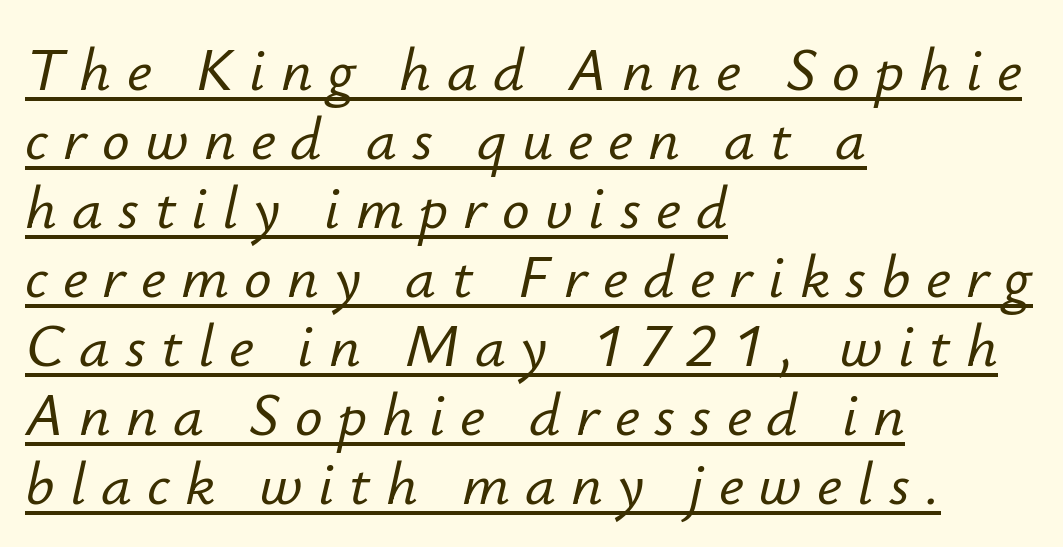
The image shows 61 px text type, italic (leaning right); set left-aligned, tight line spacing (1.13x), unusually wide letter spacing (+0.25 em), underlined; low stroke contrast and a small x-height.
